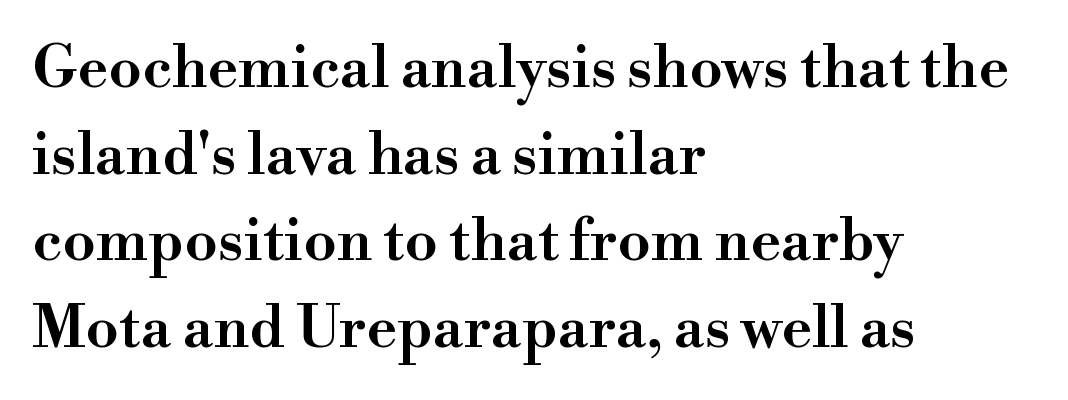
This is roman type, the default non-slanted kind. Standard letterfit; no display-style spreading of the glyphs. The passage shown is not underscored anywhere. A fair bit of extra ink — the face is semibold, not bold.
